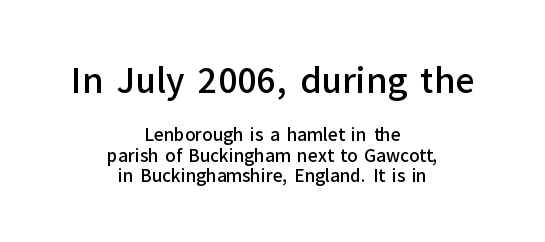
The image shows 34 px semibold sans-serif type, upright; set centered, line spacing 1.21x, normal letter spacing, not underlined; the first (top) block is 2.0x larger; low stroke contrast and a medium x-height.
